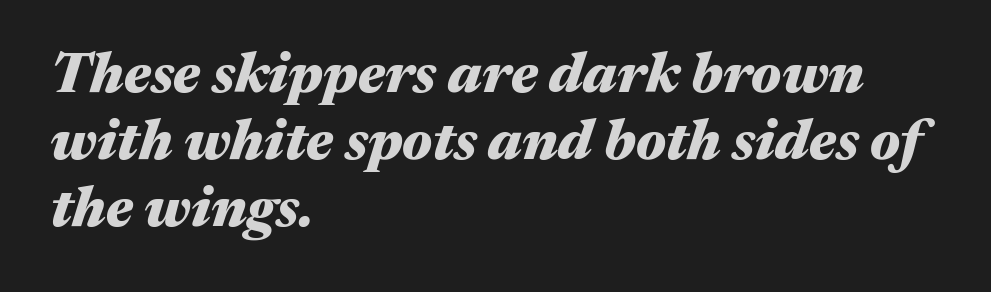
{"italic": "yes", "lean": "right", "slant_degrees": 17, "bold": "yes", "weight": "heavy", "width": "wide", "stroke_contrast": "medium", "x_height": "medium", "monospaced": "no", "underline": "no", "align": "left", "line_spacing_ratio": 1.2, "letter_spacing": "normal", "letter_spacing_em": 0.0, "glyph_px": 56}
